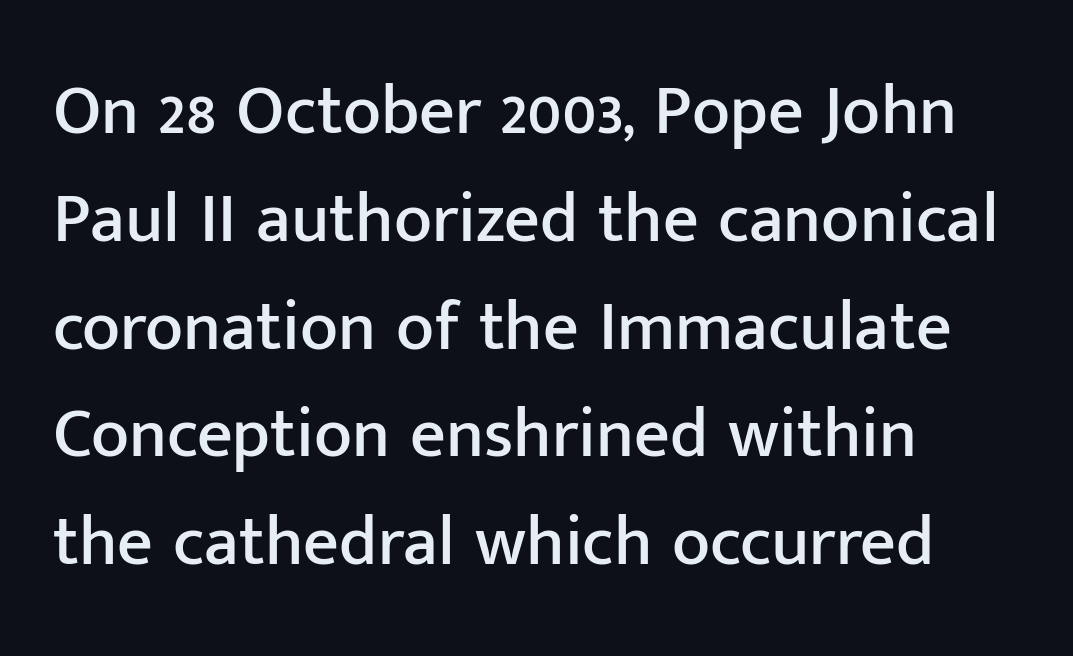
Q: Is the text italic (slanted)? A: No, it is upright.
Q: Is the typeface a serif or a sans-serif typeface? A: Sans-serif.
Q: Is the text underlined? A: No.
Q: How is the paragraph aligned? A: Left-aligned.
Q: Is the spacing between letters normal or unusually wide? A: Normal.
Q: Is the spacing between lines tight, normal or loose? A: Normal.
Q: Width (condensed, normal, or wide)? A: Normal.
Q: Stroke contrast? A: Low.
Q: x-height? A: Medium.
Q: Monospaced? A: No.
